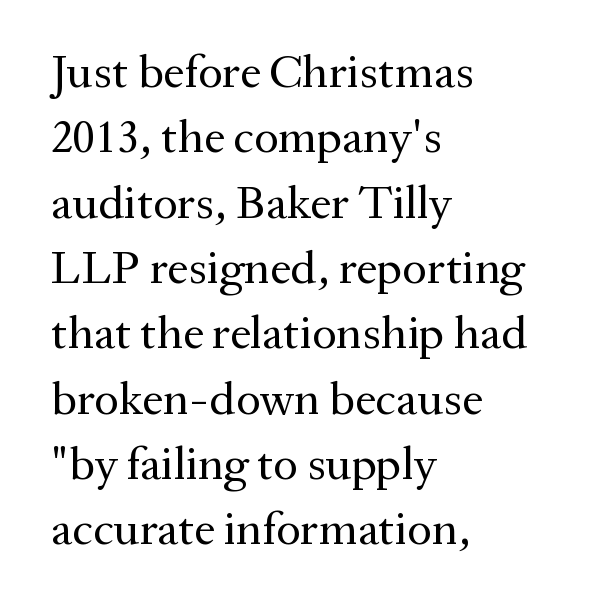
Q: Is the text bold? A: No.
Q: Is the text italic (slanted)? A: No, it is upright.
Q: Is the typeface a serif or a sans-serif typeface? A: Serif.
Q: Is the text underlined? A: No.
Q: How is the paragraph aligned? A: Left-aligned.
Q: Is the spacing between letters normal or unusually wide? A: Normal.
Q: Is the spacing between lines tight, normal or loose? A: Normal.
Q: Width (condensed, normal, or wide)? A: Normal.
Q: Stroke contrast? A: Medium.
Q: x-height? A: Medium.
Q: Monospaced? A: No.
